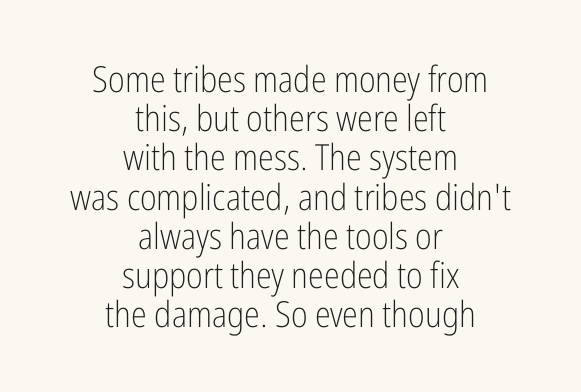
Q: Is the text bold? A: No.
Q: Is the text italic (slanted)? A: No, it is upright.
Q: Is the typeface a serif or a sans-serif typeface? A: Sans-serif.
Q: Is the text underlined? A: No.
Q: How is the paragraph aligned? A: Centered.
Q: Is the spacing between letters normal or unusually wide? A: Normal.
Q: Is the spacing between lines tight, normal or loose? A: Tight.
Q: Width (condensed, normal, or wide)? A: Condensed.
Q: Stroke contrast? A: Low.
Q: x-height? A: Medium.
Q: Monospaced? A: No.
